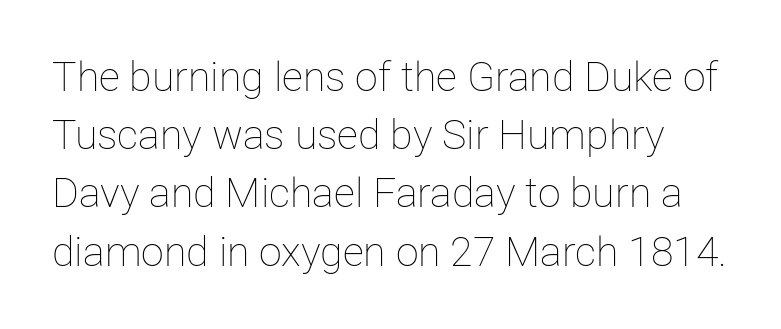
Q: Is the text bold? A: No.
Q: Is the text italic (slanted)? A: No, it is upright.
Q: Is the text underlined? A: No.
Q: Is the spacing between letters normal or unusually wide? A: Normal.
Q: Is the spacing between lines tight, normal or loose? A: Normal.
Q: Width (condensed, normal, or wide)? A: Normal.
Q: Stroke contrast? A: Low.
Q: x-height? A: Medium.
Q: Monospaced? A: No.
